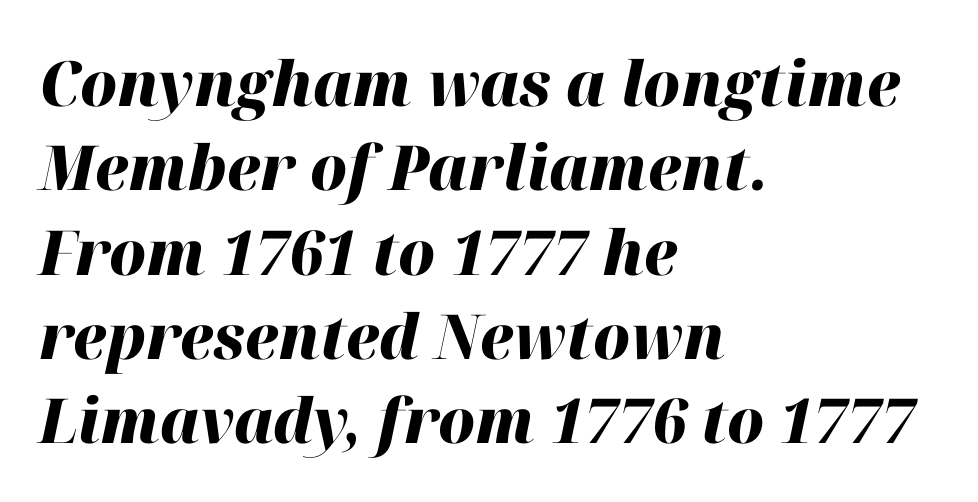
The image shows 62 px heavy type, italic (leaning right); set left-aligned, normal line spacing (1.36x), normal letter spacing, not underlined; high stroke contrast and a medium x-height.
